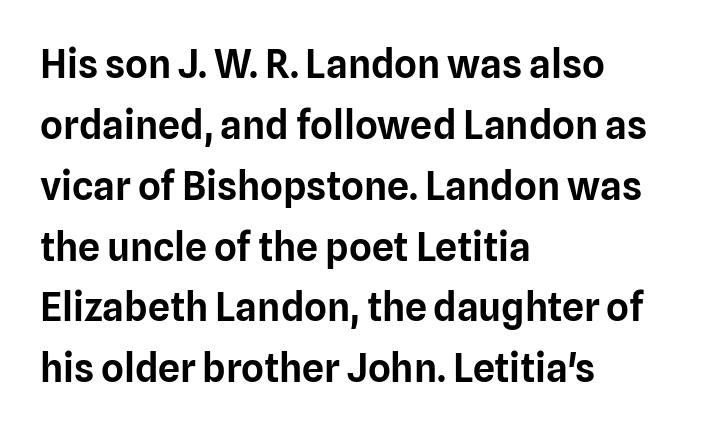
{"serif": "no", "italic": "no", "width": "normal", "stroke_contrast": "low", "x_height": "medium", "monospaced": "no", "underline": "no", "align": "left", "line_spacing": "normal", "line_spacing_ratio": 1.56, "letter_spacing": "normal", "letter_spacing_em": 0.0, "glyph_px": 39}
